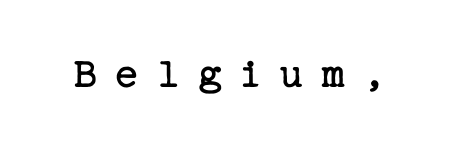
{"serif": "yes", "italic": "no", "bold": "no", "weight": "regular", "width": "normal", "stroke_contrast": "low", "x_height": "medium", "underline": "no", "letter_spacing": "wide", "letter_spacing_em": 0.39, "glyph_px": 44}
